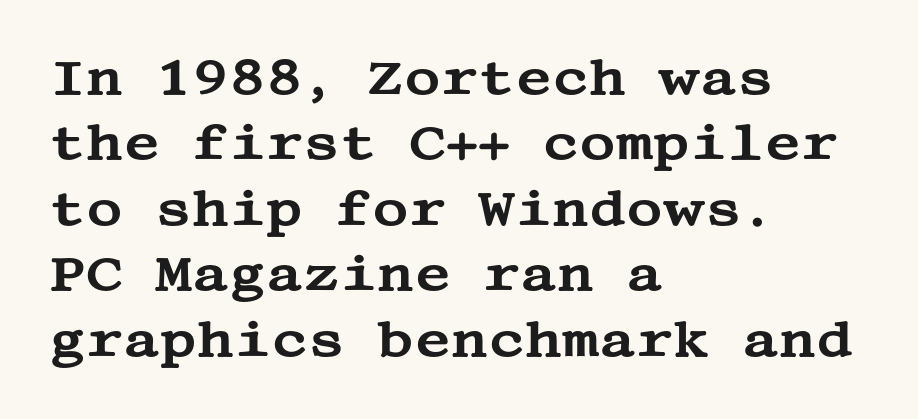
{"serif": "yes", "italic": "no", "width": "wide", "stroke_contrast": "medium", "x_height": "large", "underline": "no", "align": "left", "line_spacing": "normal", "line_spacing_ratio": 1.31, "letter_spacing": "normal", "letter_spacing_em": 0.0, "glyph_px": 50}
